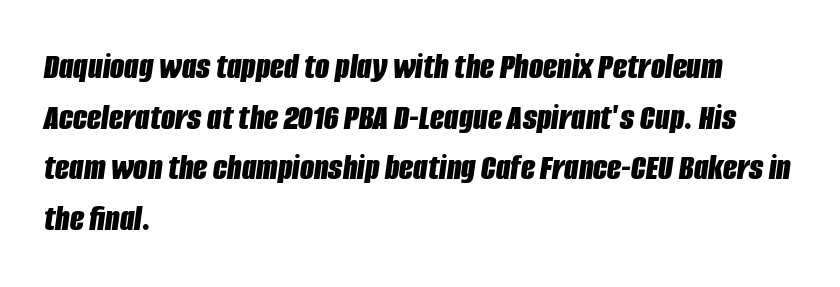
The image shows 37 px bold, condensed type, italic (leaning right); set left-aligned, normal line spacing (1.37x), normal letter spacing, not underlined; low stroke contrast and a large x-height.
